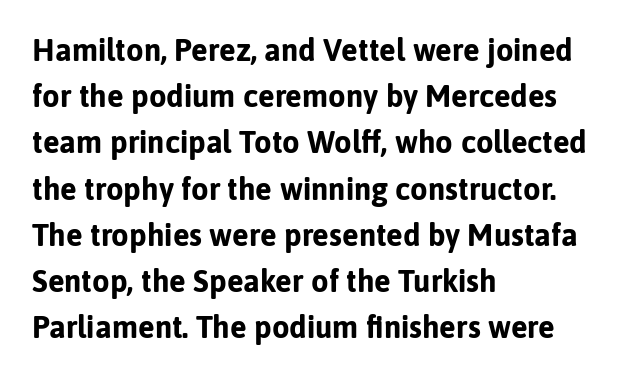
The image shows 31 px bold sans-serif type, upright; set left-aligned, normal line spacing (1.49x), normal letter spacing, not underlined; low stroke contrast and a medium x-height.
